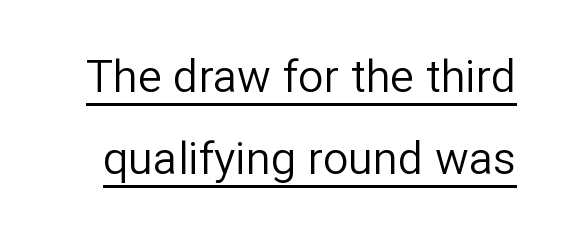
The glyphs are accompanied by a horizontal stroke just below them. The letterforms sit shoulder to shoulder at normal distance. The letters carry no serifs — their stems end cleanly without finishing strokes. Is this a fixed-width face? No — the glyphs have proportional, varying widths.
